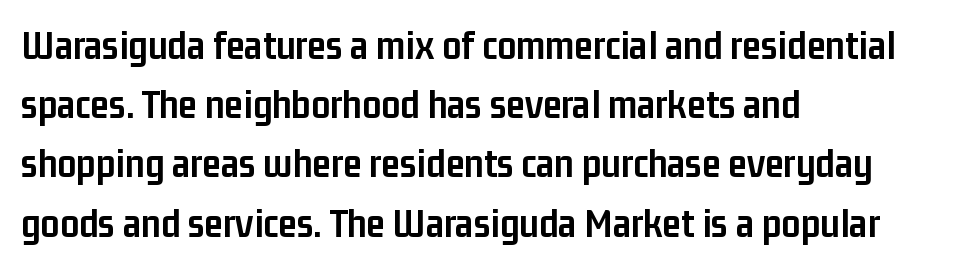
Q: Is the text bold? A: Yes.
Q: Is the text italic (slanted)? A: No, it is upright.
Q: Is the typeface a serif or a sans-serif typeface? A: Sans-serif.
Q: Is the text underlined? A: No.
Q: How is the paragraph aligned? A: Left-aligned.
Q: Is the spacing between letters normal or unusually wide? A: Normal.
Q: Is the spacing between lines tight, normal or loose? A: Normal.
Q: Width (condensed, normal, or wide)? A: Condensed.
Q: Stroke contrast? A: Low.
Q: x-height? A: Medium.
Q: Monospaced? A: No.
